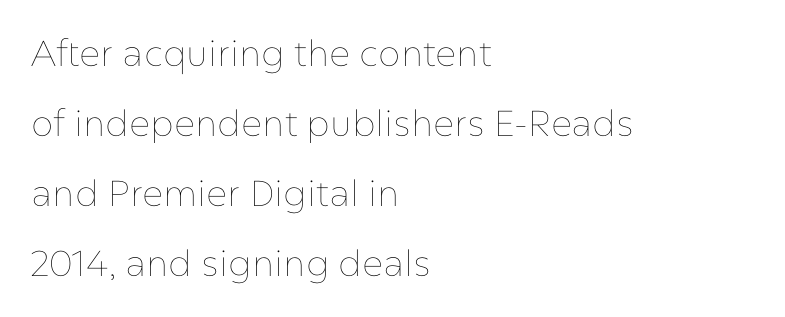
The image shows 36 px thin type, upright; set left-aligned, loose line spacing (1.94x), normal letter spacing, not underlined; low stroke contrast and a medium x-height.
